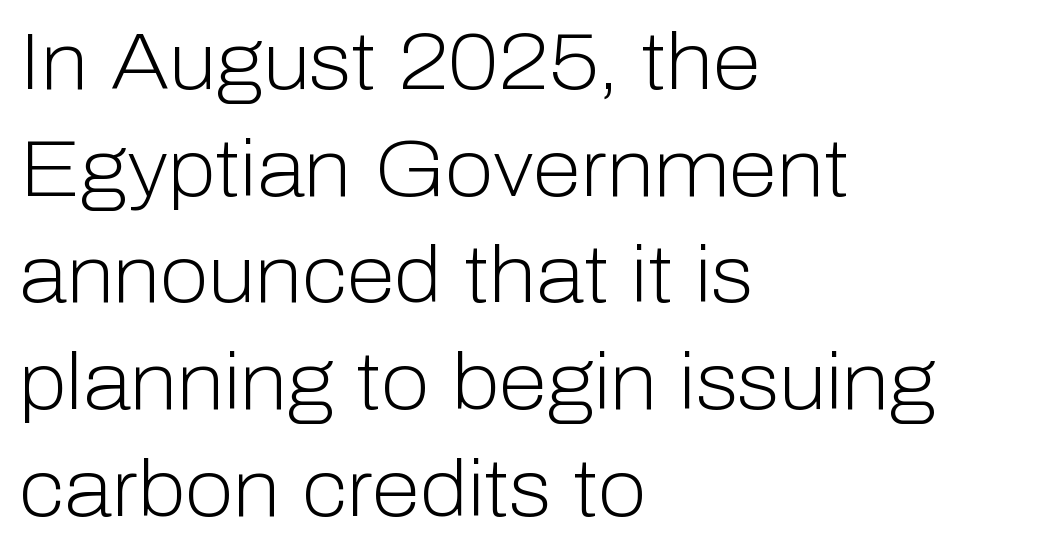
Q: Is the text bold? A: No.
Q: Is the text italic (slanted)? A: No, it is upright.
Q: Is the typeface a serif or a sans-serif typeface? A: Sans-serif.
Q: Is the text underlined? A: No.
Q: How is the paragraph aligned? A: Left-aligned.
Q: Is the spacing between letters normal or unusually wide? A: Normal.
Q: Is the spacing between lines tight, normal or loose? A: Normal.
Q: Width (condensed, normal, or wide)? A: Normal.
Q: Stroke contrast? A: Low.
Q: x-height? A: Medium.
Q: Monospaced? A: No.
